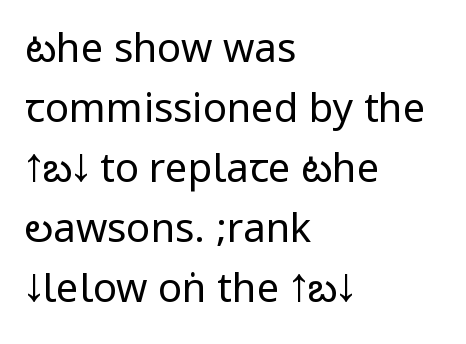
The image shows 40 px regular-weight, condensed sans-serif type, upright; set left-aligned, normal line spacing (1.5x), normal letter spacing, not underlined; low stroke contrast.
